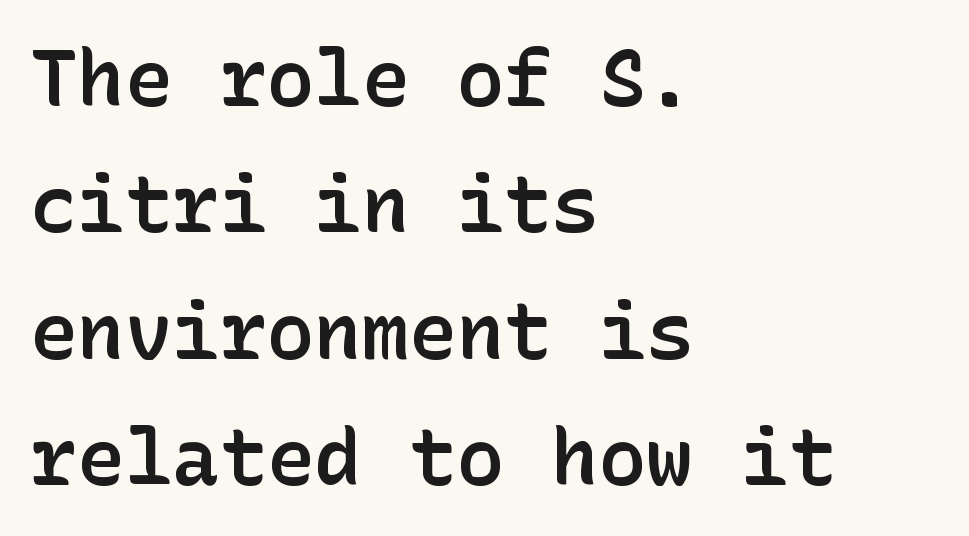
The image shows 79 px semibold sans-serif type, upright; set left-aligned, normal line spacing (1.6x), normal letter spacing, not underlined; low stroke contrast and a medium x-height.
